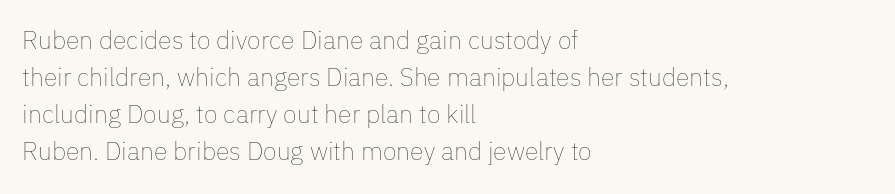
The image shows 25 px text type, upright; set left-aligned, normal line spacing (1.48x), normal letter spacing, not underlined.
